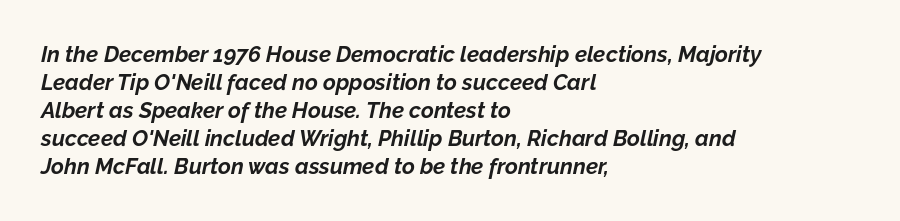
The image shows 22 px bold type, italic (leaning right); set left-aligned, normal line spacing (1.27x), normal letter spacing, not underlined.
